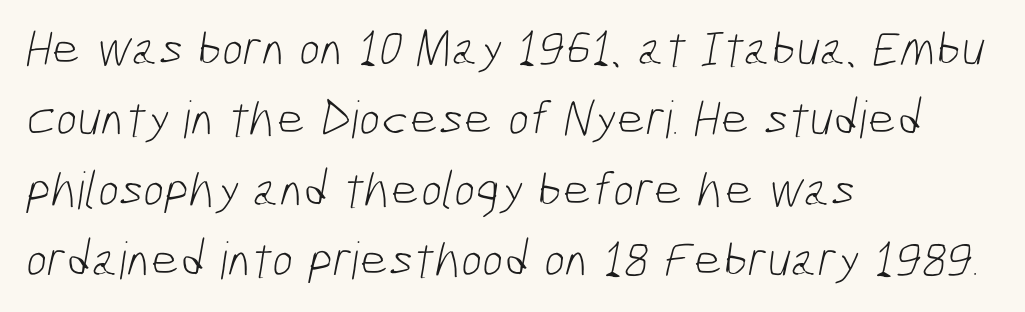
The image shows 51 px light, condensed sans-serif type; set left-aligned, normal line spacing (1.38x), normal letter spacing, not underlined; low stroke contrast and a medium x-height.
